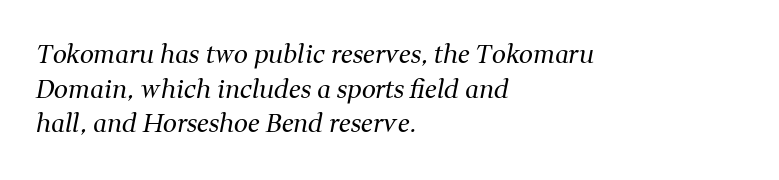
The setting favours the left margin, as ordinary paragraphs usually do. This sample uses an oblique cut, with every glyph tilted off the vertical. Quick note: interline space is typical. The rendering keeps characters at their native spacing. Descender tails drop into unmarked territory.
